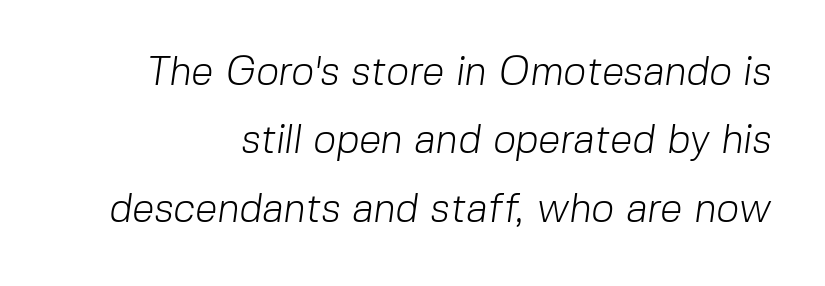
On a weight scale, this lands at 450 or below. Varying glyph widths throughout — classic text-font behaviour. Has an underline been added? It has not. The passage shown has conventional tracking throughout. Nothing sits at the stroke ends, so this counts as sans-serif.
